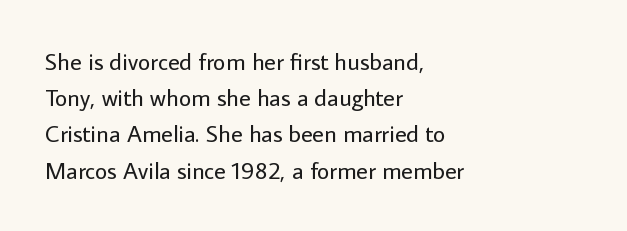
The image shows 24 px text type, upright; set left-aligned, normal line spacing (1.51x), normal letter spacing, not underlined.
